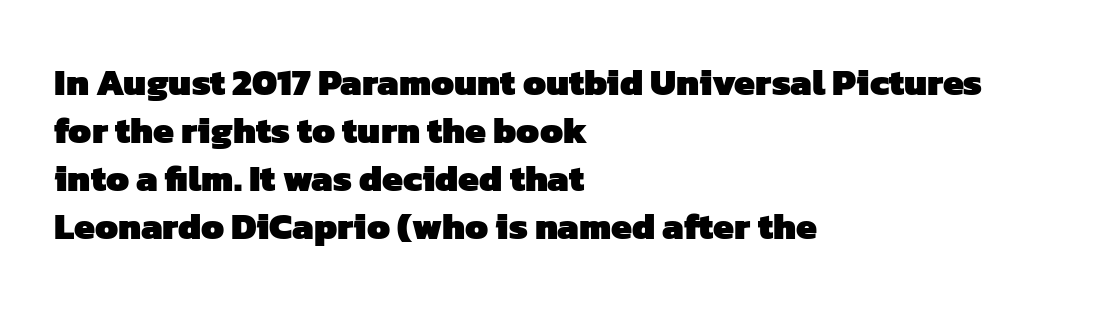
Q: Is the text bold? A: Yes.
Q: Is the typeface a serif or a sans-serif typeface? A: Sans-serif.
Q: Is the text underlined? A: No.
Q: How is the paragraph aligned? A: Left-aligned.
Q: Is the spacing between letters normal or unusually wide? A: Normal.
Q: Is the spacing between lines tight, normal or loose? A: Normal.
Q: Width (condensed, normal, or wide)? A: Normal.
Q: Stroke contrast? A: Low.
Q: x-height? A: Medium.
Q: Monospaced? A: No.
